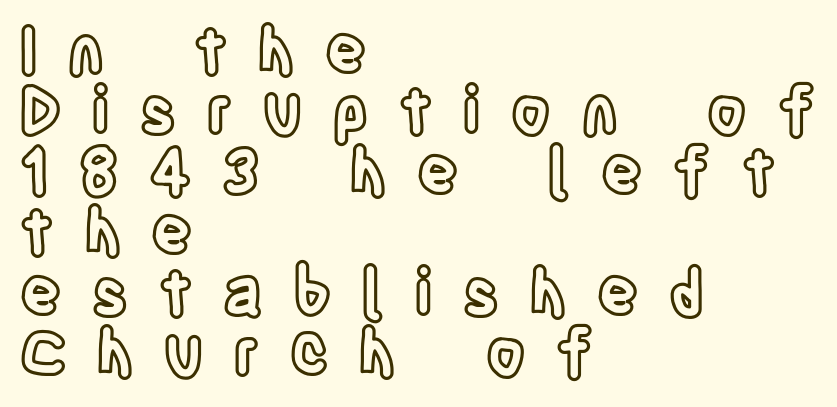
Note the varied advance widths — an 'i' is clearly narrower than an 'm'. A bare baseline throughout the passage. Do the letters lean? They stand straight. Leftover space on each line is placed entirely after the last word. Successive baselines arrive quickly, one right under another. What stands out about the letter spacing? Its width — letters are far apart.
